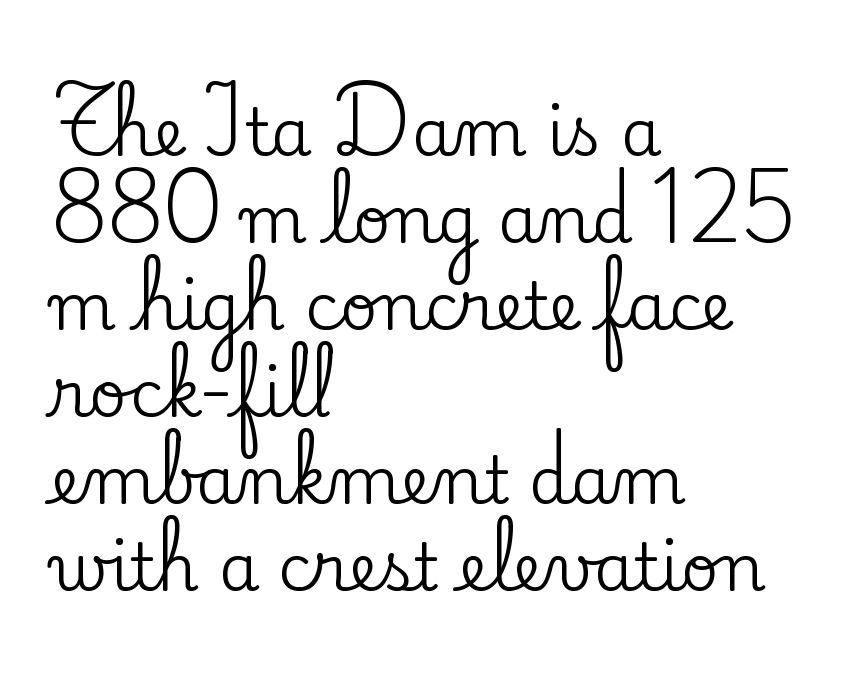
{"serif": "yes", "italic": "no", "width": "normal", "stroke_contrast": "low", "x_height": "small", "monospaced": "no", "underline": "no", "align": "left", "line_spacing": "normal", "line_spacing_ratio": 1.34, "letter_spacing": "normal", "letter_spacing_em": 0.0, "glyph_px": 65}
